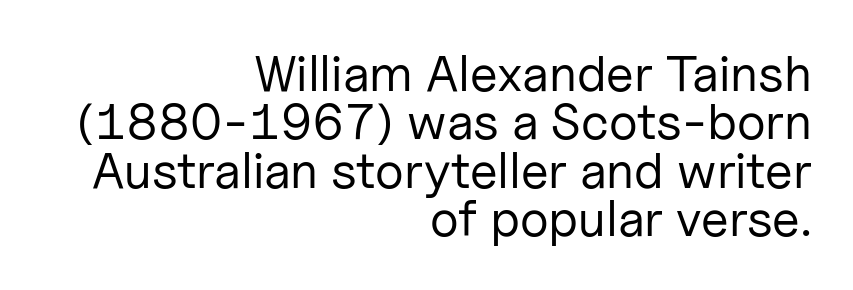
{"serif": "no", "italic": "no", "bold": "no", "weight": "regular", "width": "normal", "stroke_contrast": "low", "x_height": "medium", "monospaced": "no", "underline": "no", "align": "right", "line_spacing": "tight", "line_spacing_ratio": 0.95, "letter_spacing": "normal", "letter_spacing_em": 0.0, "glyph_px": 51}
